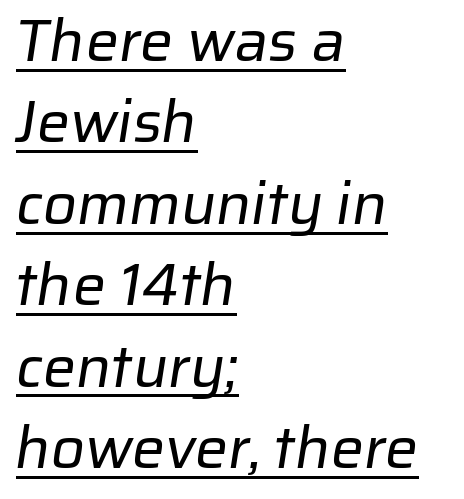
The image shows 59 px regular-weight sans-serif type; set left-aligned, normal line spacing (1.38x), normal letter spacing, underlined; low stroke contrast and a medium x-height.
